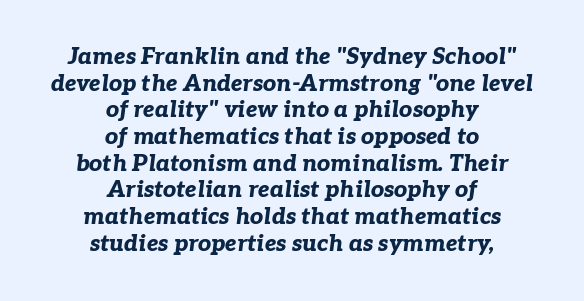
Bold? Absolutely — the strokes are thick and heavy. Which margin do the lines hug? Neither — every line sits in the middle. The area under the type is left untouched. Every character sits at an angle, as italics do. Default kerning and tracking; the words read as compact shapes.
